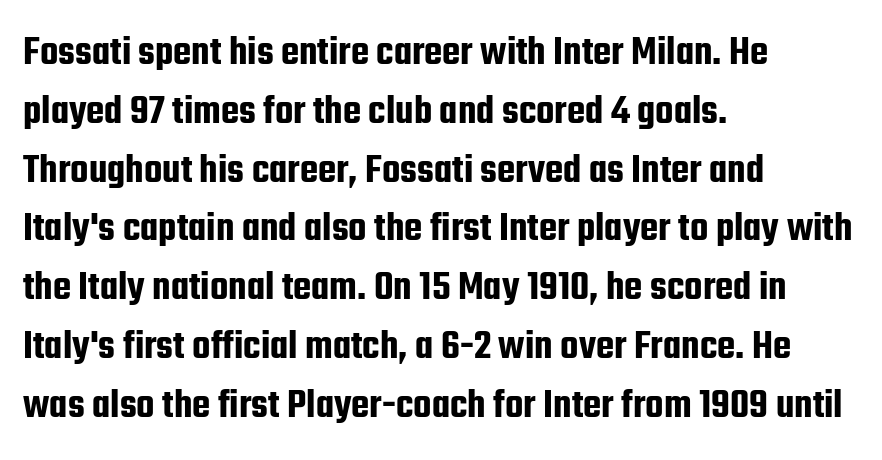
Q: Is the text italic (slanted)? A: No, it is upright.
Q: Is the typeface a serif or a sans-serif typeface? A: Sans-serif.
Q: Is the text underlined? A: No.
Q: How is the paragraph aligned? A: Left-aligned.
Q: Is the spacing between letters normal or unusually wide? A: Normal.
Q: Is the spacing between lines tight, normal or loose? A: Normal.
Q: Width (condensed, normal, or wide)? A: Condensed.
Q: Stroke contrast? A: Low.
Q: x-height? A: Medium.
Q: Monospaced? A: No.
